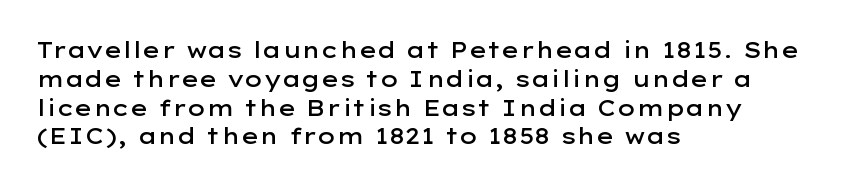
Left-aligned paragraph, ragged on the right. This sample uses plain, unmodified letter spacing. The lettering holds an erect, upright posture throughout. Underlining? Definitely not there. Students, this is semibold: more ink than regular, less than bold.
